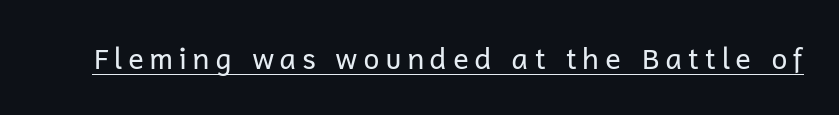
The image shows 29 px regular-weight sans-serif type, upright; set underlined; low stroke contrast and a medium x-height.
